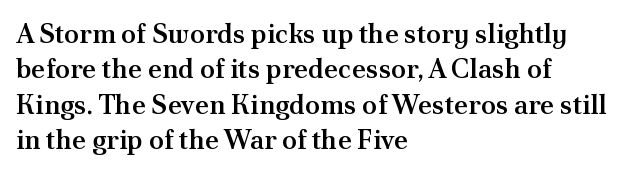
Q: Is the text bold? A: Semi-bold.
Q: Is the text italic (slanted)? A: No, it is upright.
Q: Is the text underlined? A: No.
Q: How is the paragraph aligned? A: Left-aligned.
Q: Is the spacing between letters normal or unusually wide? A: Normal.
Q: Is the spacing between lines tight, normal or loose? A: Normal.
